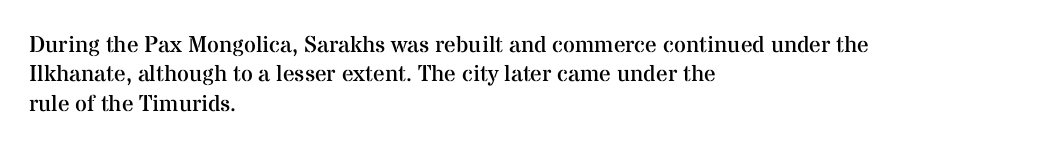
{"italic": "no", "bold": "no", "underline": "no", "align": "left", "line_spacing": "normal", "line_spacing_ratio": 1.28, "letter_spacing": "normal", "letter_spacing_em": 0.0, "glyph_px": 23}
